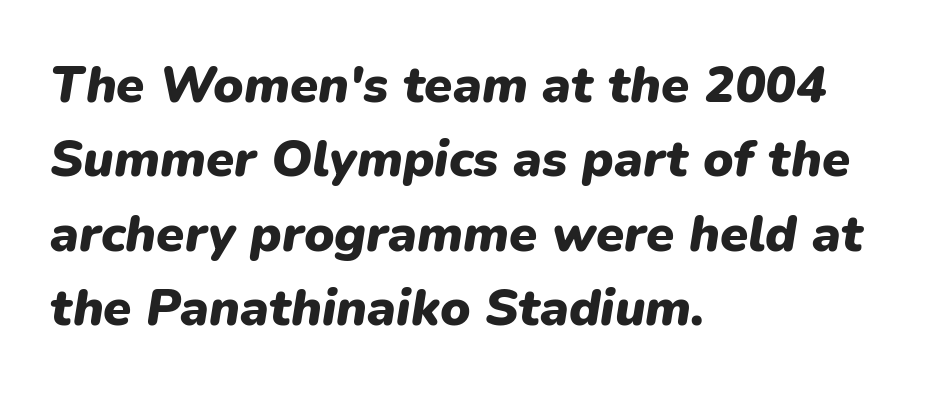
{"italic": "yes", "lean": "right", "slant_degrees": 9, "bold": "yes", "weight": "heavy", "width": "normal", "stroke_contrast": "low", "x_height": "medium", "monospaced": "no", "underline": "no", "align": "left", "line_spacing": "normal", "line_spacing_ratio": 1.46, "letter_spacing": "normal", "letter_spacing_em": 0.0, "glyph_px": 51}
